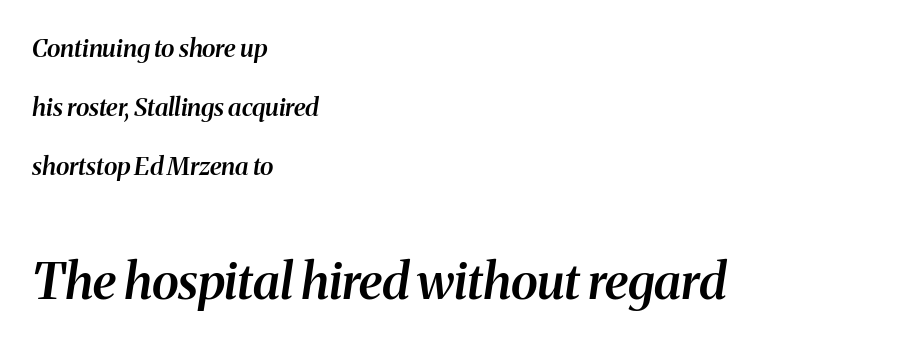
{"serif": "yes", "italic": "yes", "lean": "right", "slant_degrees": 8, "bold": "semi", "weight": "semibold", "width": "normal", "stroke_contrast": "medium", "x_height": "medium", "monospaced": "no", "underline": "no", "align": "left", "line_spacing": "loose", "line_spacing_ratio": 2.36, "letter_spacing": "normal", "letter_spacing_em": 0.0, "larger_block": "second", "size_ratio": 2.0, "glyph_px": 50}
